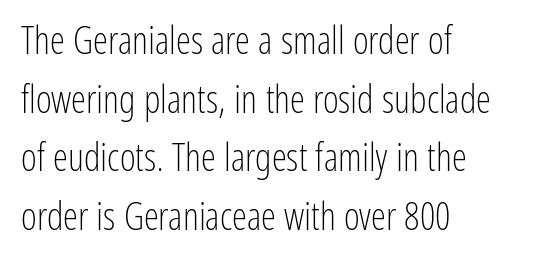
The image shows 38 px light, condensed sans-serif type, upright; set left-aligned, normal line spacing (1.54x), normal letter spacing, not underlined; low stroke contrast and a medium x-height.
